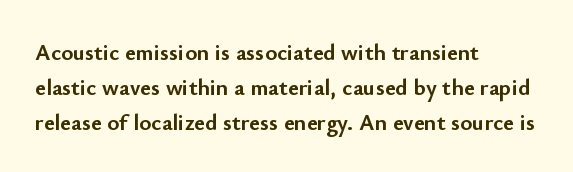
Q: Is the text bold? A: Yes.
Q: Is the text italic (slanted)? A: No, it is upright.
Q: Is the text underlined? A: No.
Q: How is the paragraph aligned? A: Left-aligned.
Q: Is the spacing between letters normal or unusually wide? A: Normal.
Q: Is the spacing between lines tight, normal or loose? A: Normal.
